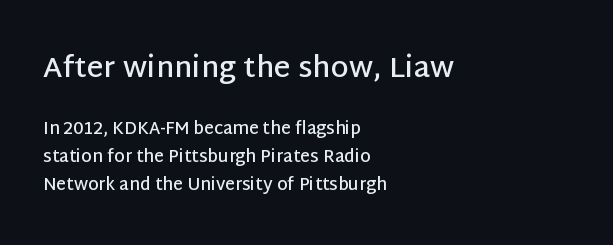
Serifs: no, the terminals of the letterforms are clean. The face used here is proportionally spaced, like ordinary book or web type. Scale decreases going downward across the two blocks. Line beginnings align vertically; line endings do not.
